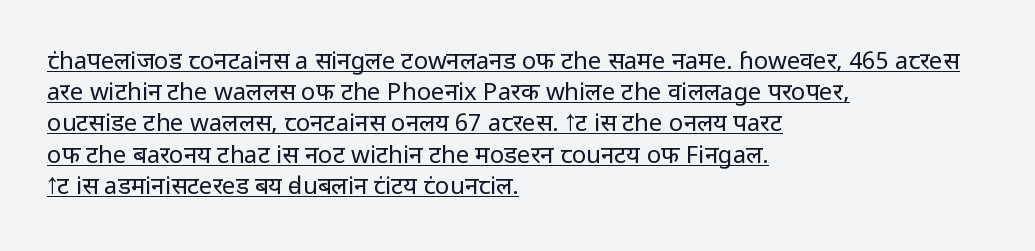
Layout note: lines flush left. Underline: present. Is there any slant? The stems are plumb. Stroke mass is kept to a normal reading level or below. Is the letter spacing exaggerated? No — it looks like the ordinary default. How would I describe the line gaps? Plain and ordinary.
